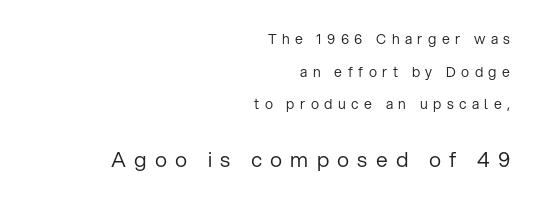
{"italic": "no", "bold": "no", "underline": "no", "align": "right", "line_spacing": "loose", "line_spacing_ratio": 2.33, "letter_spacing": "wide", "letter_spacing_em": 0.39, "larger_block": "second", "size_ratio": 1.5, "glyph_px": 21}
